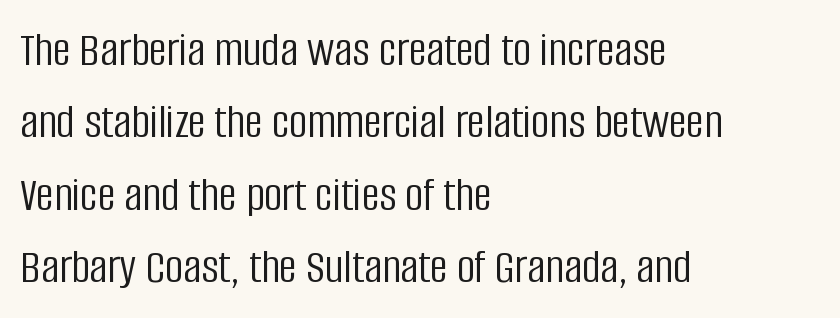
{"serif": "no", "italic": "no", "bold": "no", "weight": "light", "width": "condensed", "stroke_contrast": "low", "x_height": "large", "monospaced": "no", "underline": "no", "align": "left", "line_spacing": "normal", "line_spacing_ratio": 1.45, "letter_spacing": "normal", "letter_spacing_em": 0.0, "glyph_px": 50}
